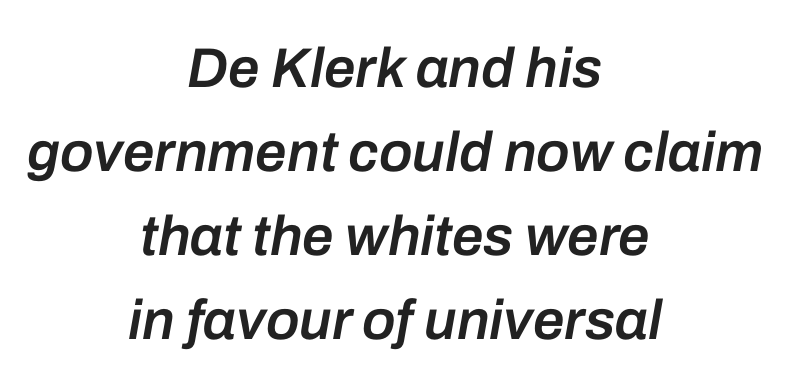
The image shows 56 px semibold type, italic (leaning right); set centered, normal line spacing (1.5x), normal letter spacing, not underlined; low stroke contrast and a medium x-height.
